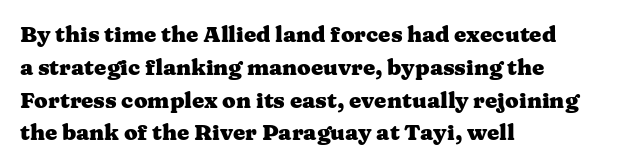
Q: Is the text bold? A: Yes.
Q: Is the text italic (slanted)? A: No, it is upright.
Q: Is the text underlined? A: No.
Q: How is the paragraph aligned? A: Left-aligned.
Q: Is the spacing between letters normal or unusually wide? A: Normal.
Q: Is the spacing between lines tight, normal or loose? A: Normal.
